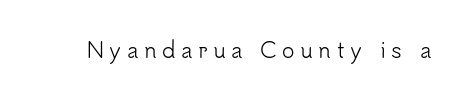
The image shows 21 px text type, upright; set unusually wide letter spacing (+0.26 em), not underlined.
